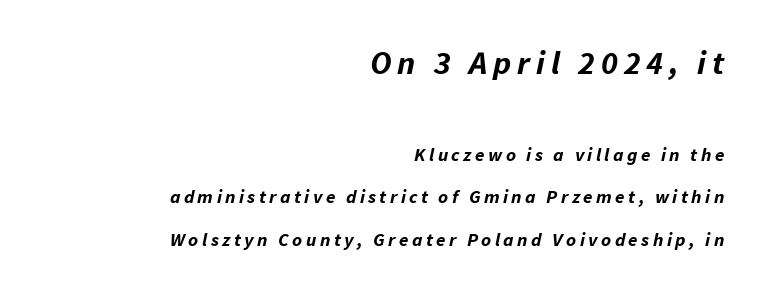
Only glyphs here, with clear space below each row. Is this a fixed-width face? No — the glyphs have proportional, varying widths. Notice how the passage keeps a crisp vertical edge on the right only. The emphasis by scale lands on block number one, above. Quick note: italic.
